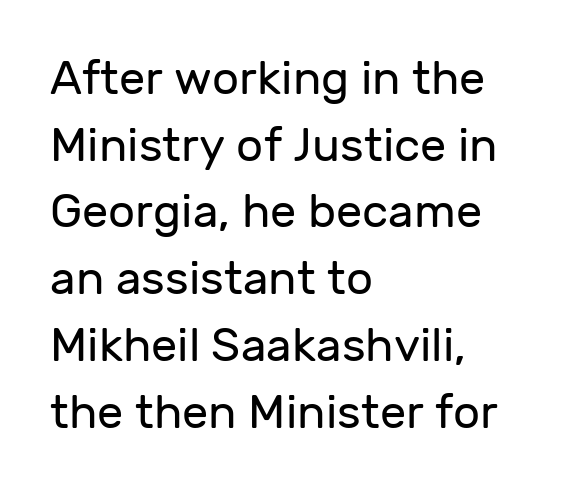
Q: Is the text bold? A: No.
Q: Is the text italic (slanted)? A: No, it is upright.
Q: Is the typeface a serif or a sans-serif typeface? A: Sans-serif.
Q: Is the text underlined? A: No.
Q: How is the paragraph aligned? A: Left-aligned.
Q: Is the spacing between letters normal or unusually wide? A: Normal.
Q: Is the spacing between lines tight, normal or loose? A: Normal.
Q: Width (condensed, normal, or wide)? A: Normal.
Q: Stroke contrast? A: Low.
Q: x-height? A: Medium.
Q: Monospaced? A: No.
